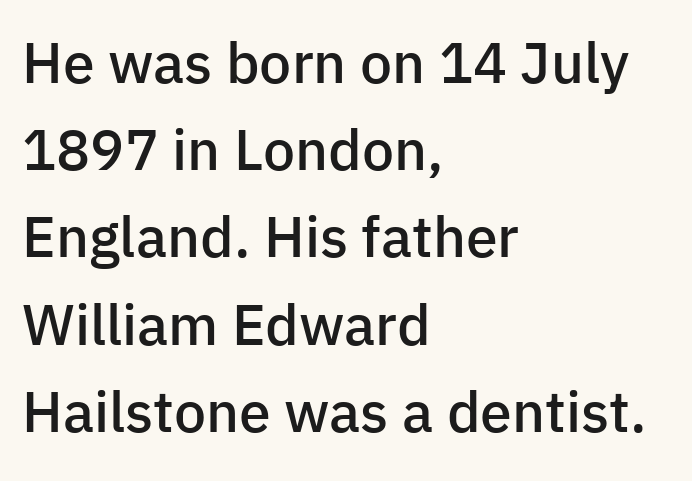
Q: Is the text bold? A: Semi-bold.
Q: Is the text italic (slanted)? A: No, it is upright.
Q: Is the typeface a serif or a sans-serif typeface? A: Sans-serif.
Q: Is the text underlined? A: No.
Q: How is the paragraph aligned? A: Left-aligned.
Q: Is the spacing between letters normal or unusually wide? A: Normal.
Q: Is the spacing between lines tight, normal or loose? A: Normal.
Q: Width (condensed, normal, or wide)? A: Normal.
Q: Stroke contrast? A: Low.
Q: x-height? A: Medium.
Q: Monospaced? A: No.
